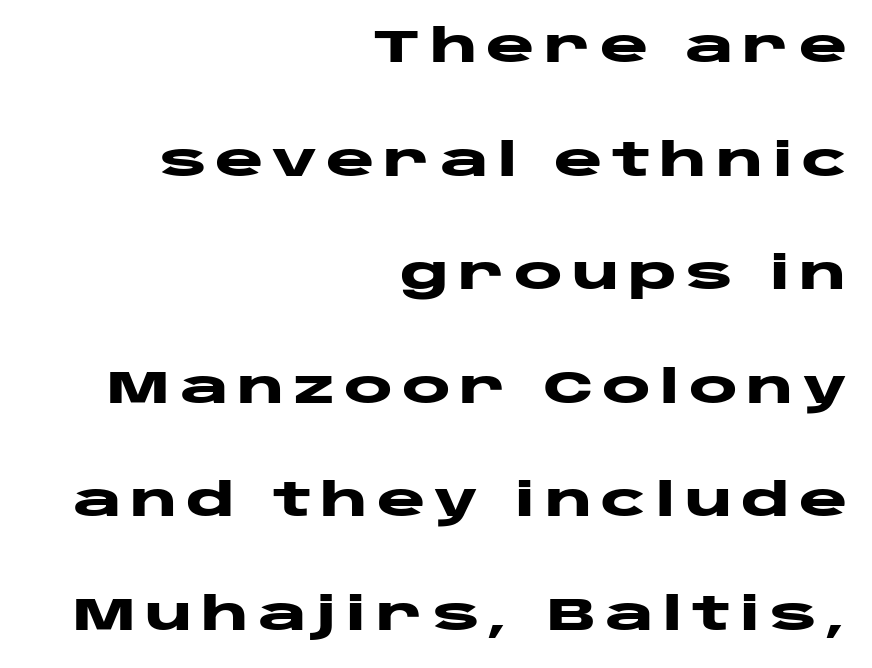
Clear beneath every line of the passage. Line ends are locked; line starts wander. Unlike a traditional serif, this face leaves its strokes unadorned. You could fit nearly another row in the gap between these rows. The face used here is proportionally spaced, like ordinary book or web type.
